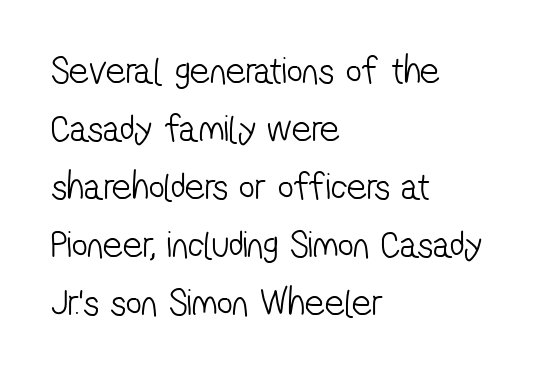
The image shows 39 px light, condensed sans-serif type; set left-aligned, normal line spacing (1.49x), normal letter spacing, not underlined; low stroke contrast and a medium x-height.
